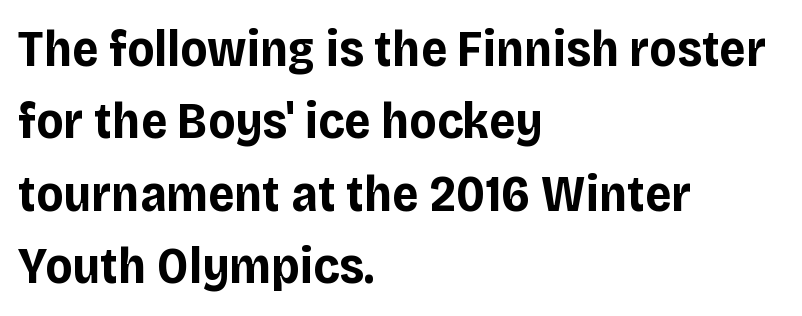
The image shows 51 px bold sans-serif type, upright; set left-aligned, normal line spacing (1.42x), normal letter spacing, not underlined; low stroke contrast and a large x-height.
